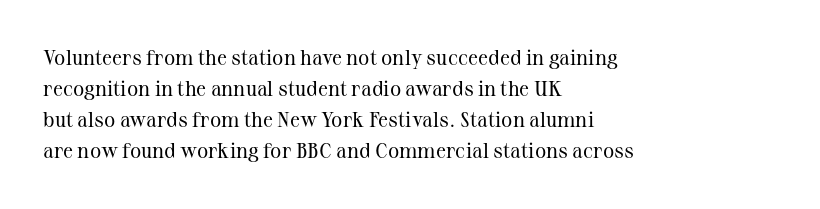
No chunkiness to these letters — they're not bold. The area under the type is left untouched. This rendering uses left alignment, leaving the right contour irregular. The font's upright variant was chosen for this text. Compared with typical body copy, the letter spacing here is the same.
